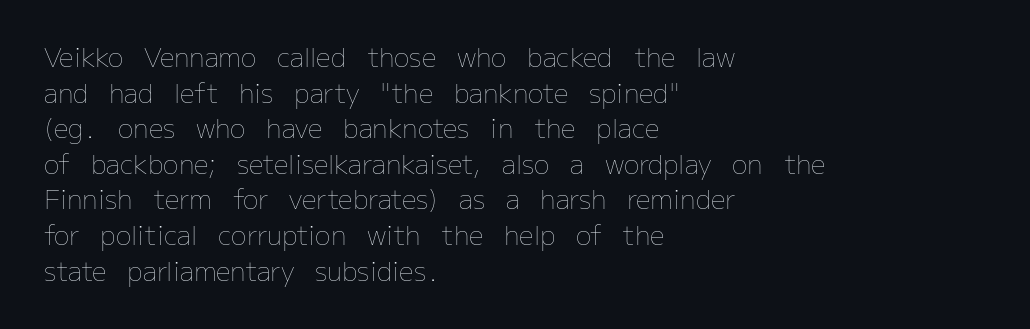
Q: Is the text bold? A: No.
Q: Is the text italic (slanted)? A: No, it is upright.
Q: Is the text underlined? A: No.
Q: How is the paragraph aligned? A: Left-aligned.
Q: Is the spacing between letters normal or unusually wide? A: Normal.
Q: Is the spacing between lines tight, normal or loose? A: Normal.
